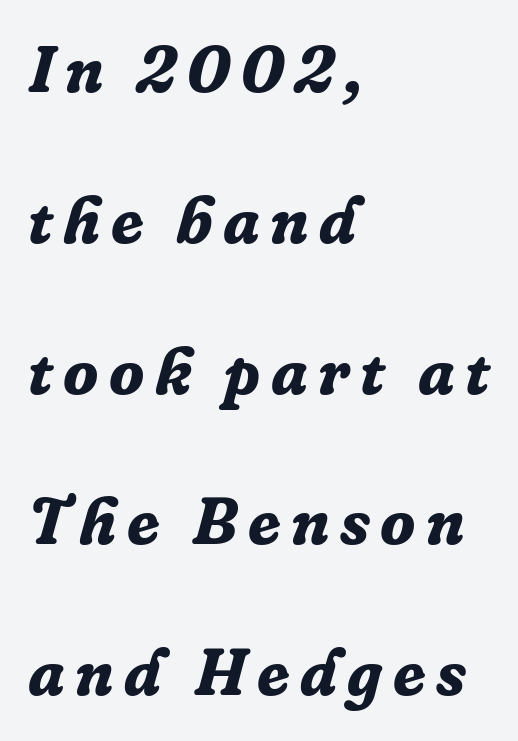
Q: Is the text bold? A: Yes.
Q: Is the text italic (slanted)? A: Yes, it leans right by about 16 degrees.
Q: Is the typeface a serif or a sans-serif typeface? A: Serif.
Q: Is the text underlined? A: No.
Q: How is the paragraph aligned? A: Left-aligned.
Q: Is the spacing between lines tight, normal or loose? A: Loose.
Q: Width (condensed, normal, or wide)? A: Normal.
Q: Stroke contrast? A: Low.
Q: x-height? A: Medium.
Q: Monospaced? A: No.
